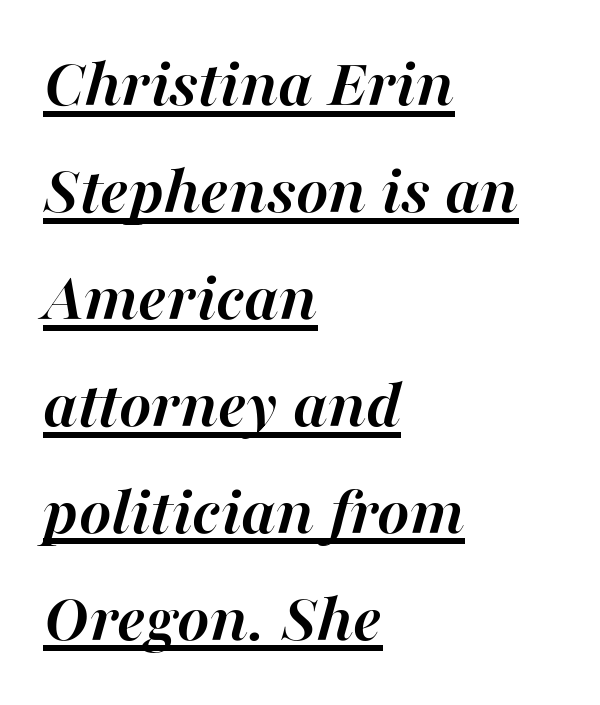
Spacing between characters is what you'd get straight out of the box. Does the lettering tilt? It does — this is italic. The compositor pushed each line to the left boundary. Character widths vary here, with narrow letters taking less room than wide ones. The glyphs have the mass of a bold cut. Evenly set lines give the paragraph a standard silhouette.
